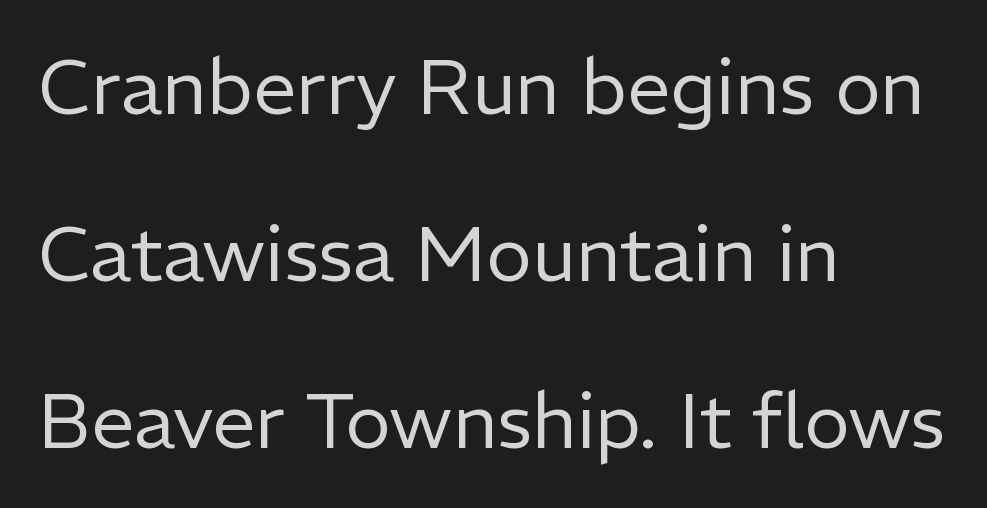
{"serif": "no", "italic": "no", "bold": "no", "weight": "regular", "width": "normal", "stroke_contrast": "low", "x_height": "medium", "monospaced": "no", "underline": "no", "align": "left", "line_spacing": "loose", "line_spacing_ratio": 2.17, "letter_spacing": "normal", "letter_spacing_em": 0.0, "glyph_px": 77}
